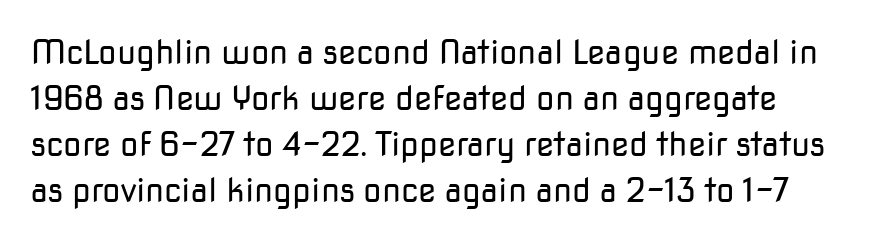
The image shows 33 px regular-weight sans-serif type, upright; set normal line spacing (1.39x), normal letter spacing, not underlined; low stroke contrast and a medium x-height.
